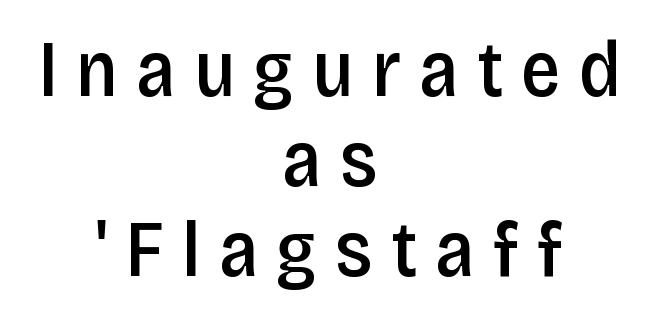
Which margin do the lines hug? Neither — every line sits in the middle. The rendering inserts visible extra space after every character. Underlining? Definitely not there. The face used here is a sans, in the tradition of grotesques and geometrics.
